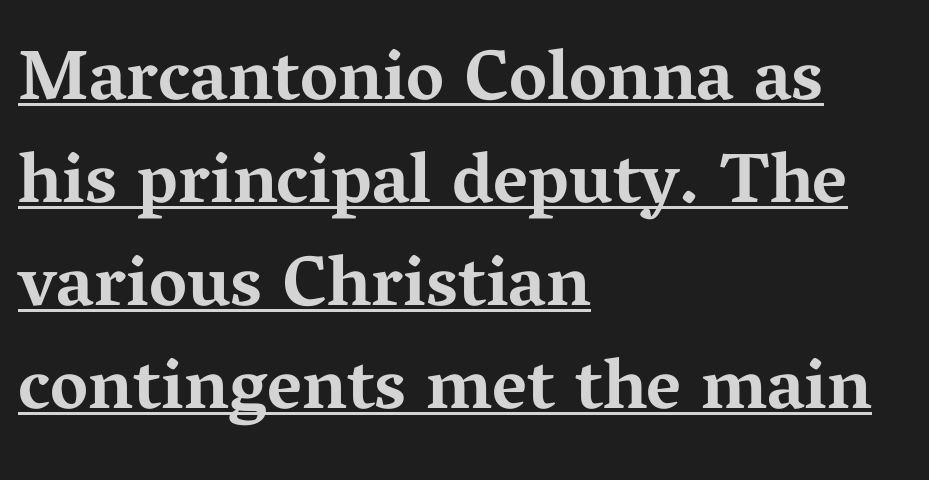
Note: serifs present on the glyphs. Here the designer chose a conventional face with non-uniform glyph widths. The line-height multiplier appears to be the usual default. Look at the stroke-to-counter ratio: heavy, a bold. It's the straight-up-and-down kind of type.
